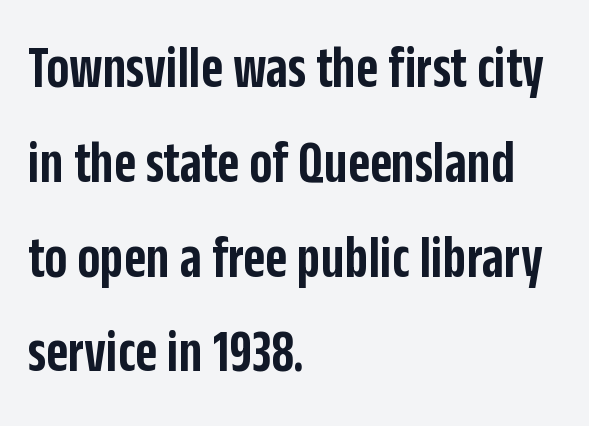
The image shows 60 px semibold, condensed sans-serif type, upright; set left-aligned, normal line spacing (1.58x), normal letter spacing, not underlined; low stroke contrast and a large x-height.
